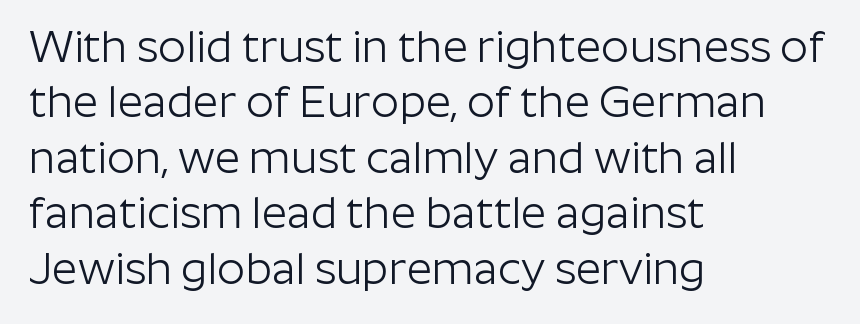
Q: Is the text bold? A: No.
Q: Is the text italic (slanted)? A: No, it is upright.
Q: Is the typeface a serif or a sans-serif typeface? A: Sans-serif.
Q: Is the text underlined? A: No.
Q: How is the paragraph aligned? A: Left-aligned.
Q: Is the spacing between letters normal or unusually wide? A: Normal.
Q: Is the spacing between lines tight, normal or loose? A: Normal.
Q: Width (condensed, normal, or wide)? A: Normal.
Q: Stroke contrast? A: Low.
Q: x-height? A: Medium.
Q: Monospaced? A: No.
